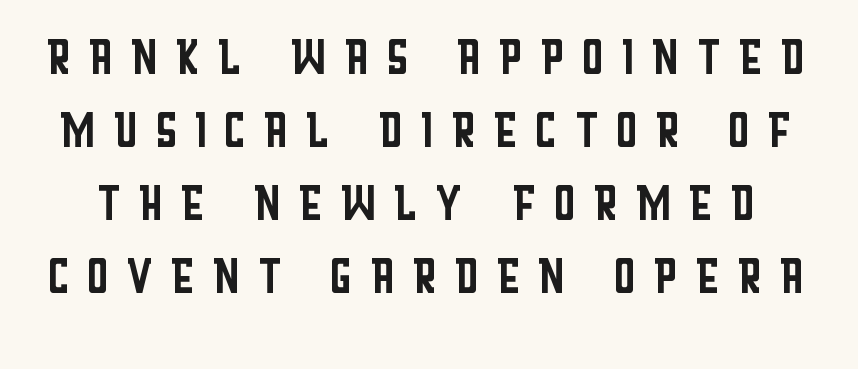
{"serif": "no", "italic": "no", "bold": "no", "weight": "regular", "width": "condensed", "stroke_contrast": "low", "x_height": "large", "monospaced": "no", "underline": "no", "line_spacing": "tight", "line_spacing_ratio": 1.14, "letter_spacing": "wide", "letter_spacing_em": 0.22, "glyph_px": 64}
